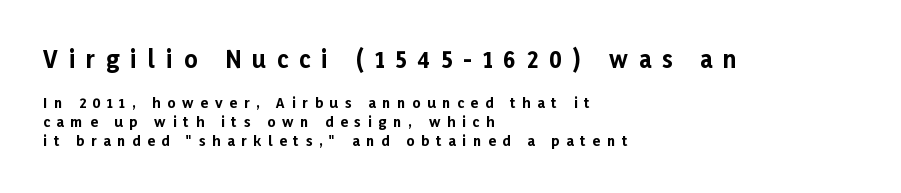
You could only call the tracking loose — the letters float apart. Baseline-to-baseline distance is the conventional proportion of letter height. A bare baseline throughout the passage. Heft: maximum for text — a bold.
